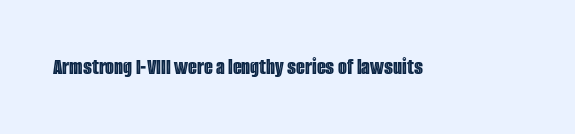
The image shows 23 px text type, upright; set normal letter spacing, not underlined.
